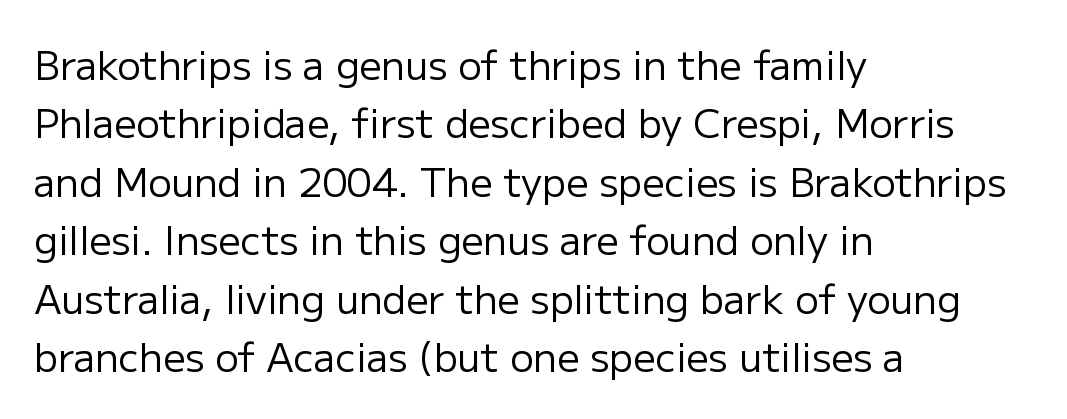
{"serif": "no", "italic": "no", "bold": "no", "weight": "regular", "width": "normal", "stroke_contrast": "low", "x_height": "medium", "monospaced": "no", "underline": "no", "align": "left", "line_spacing": "normal", "line_spacing_ratio": 1.5, "letter_spacing": "normal", "letter_spacing_em": 0.0, "glyph_px": 39}
